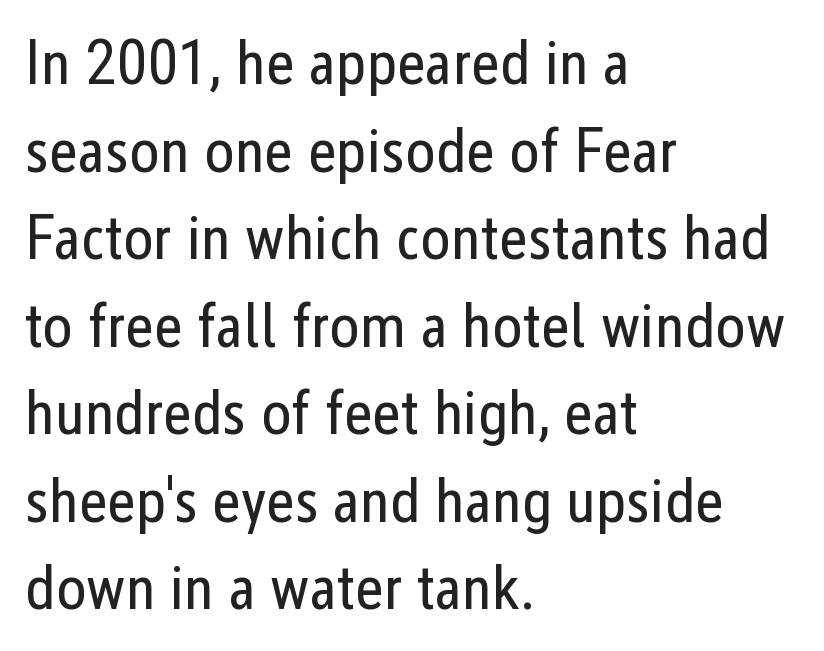
Q: Is the text bold? A: No.
Q: Is the text italic (slanted)? A: No, it is upright.
Q: Is the typeface a serif or a sans-serif typeface? A: Sans-serif.
Q: Is the text underlined? A: No.
Q: How is the paragraph aligned? A: Left-aligned.
Q: Is the spacing between letters normal or unusually wide? A: Normal.
Q: Is the spacing between lines tight, normal or loose? A: Normal.
Q: Width (condensed, normal, or wide)? A: Condensed.
Q: Stroke contrast? A: Low.
Q: x-height? A: Medium.
Q: Monospaced? A: No.
